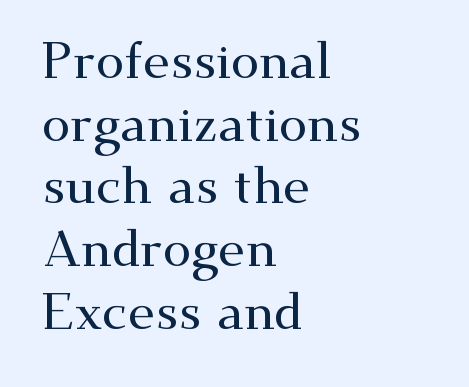
The image shows 51 px wide serif type, upright; set left-aligned, line spacing 1.23x, normal letter spacing, not underlined; medium stroke contrast and a small x-height.
